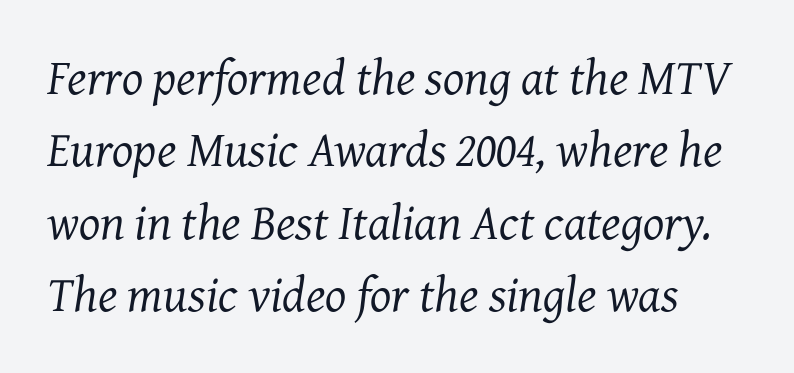
{"serif": "yes", "italic": "yes", "lean": "right", "slant_degrees": 7, "bold": "no", "weight": "regular", "width": "normal", "stroke_contrast": "medium", "x_height": "medium", "monospaced": "no", "underline": "no", "line_spacing": "normal", "line_spacing_ratio": 1.45, "letter_spacing": "normal", "letter_spacing_em": 0.0, "glyph_px": 50}
